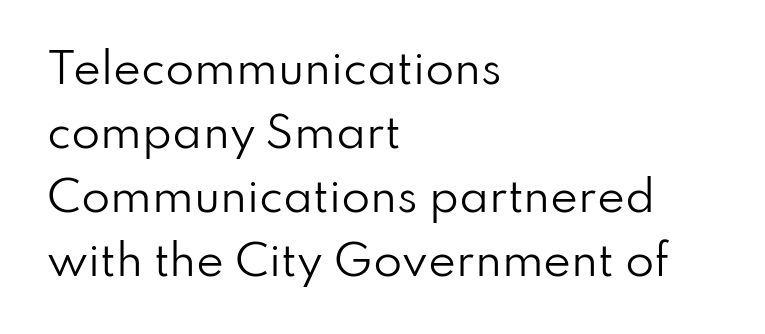
The image shows 42 px regular-weight sans-serif type, upright; set left-aligned, normal line spacing (1.52x), normal letter spacing, not underlined; low stroke contrast and a small x-height.
